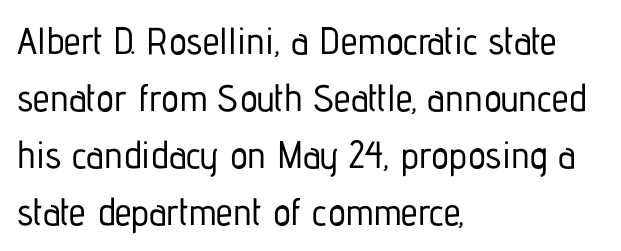
Line spacing here is normal. Nope, no serifs anywhere on these letters. This is roman type, the default non-slanted kind. Lines of text with bare space underneath. Is this a fixed-width face? No — the glyphs have proportional, varying widths. Tracking here is standard; glyphs follow each other at the usual distance.
